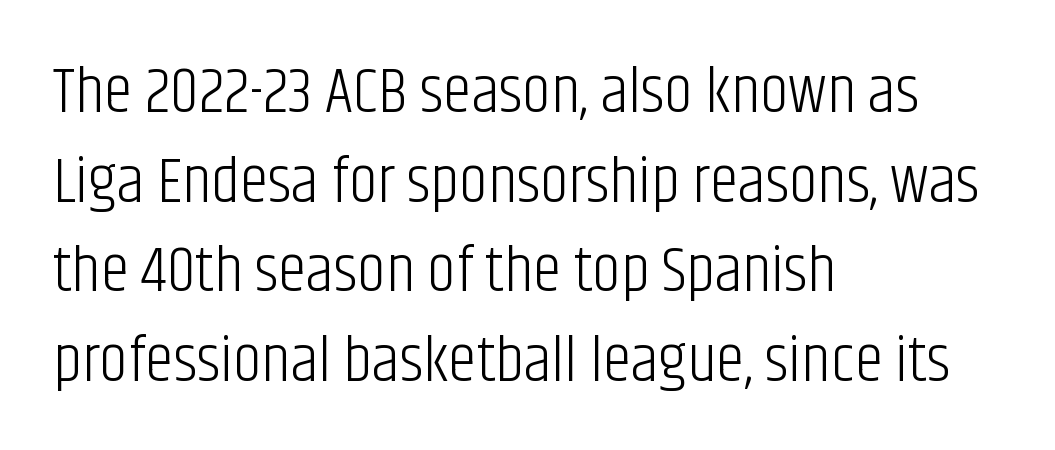
The image shows 65 px light, condensed sans-serif type, upright; set left-aligned, normal line spacing (1.38x), normal letter spacing, not underlined; low stroke contrast and a large x-height.
